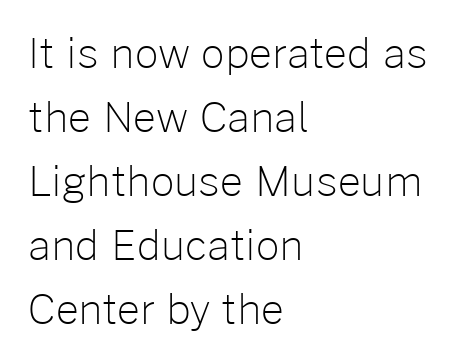
Q: Is the text bold? A: No.
Q: Is the text italic (slanted)? A: No, it is upright.
Q: Is the typeface a serif or a sans-serif typeface? A: Sans-serif.
Q: Is the text underlined? A: No.
Q: How is the paragraph aligned? A: Left-aligned.
Q: Is the spacing between letters normal or unusually wide? A: Normal.
Q: Is the spacing between lines tight, normal or loose? A: Normal.
Q: Width (condensed, normal, or wide)? A: Normal.
Q: Stroke contrast? A: Low.
Q: x-height? A: Medium.
Q: Monospaced? A: No.
